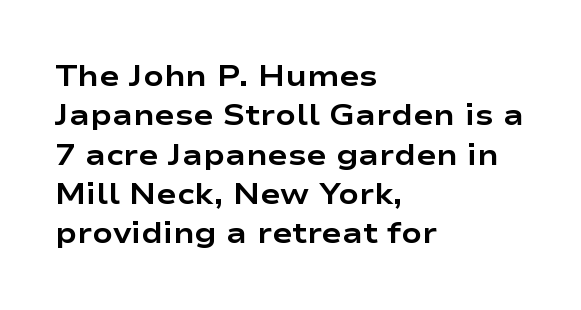
Q: Is the text bold? A: Yes.
Q: Is the text italic (slanted)? A: No, it is upright.
Q: Is the typeface a serif or a sans-serif typeface? A: Sans-serif.
Q: Is the text underlined? A: No.
Q: How is the paragraph aligned? A: Left-aligned.
Q: Is the spacing between letters normal or unusually wide? A: Normal.
Q: Is the spacing between lines tight, normal or loose? A: Normal.
Q: Width (condensed, normal, or wide)? A: Wide.
Q: Stroke contrast? A: Low.
Q: x-height? A: Medium.
Q: Monospaced? A: No.
